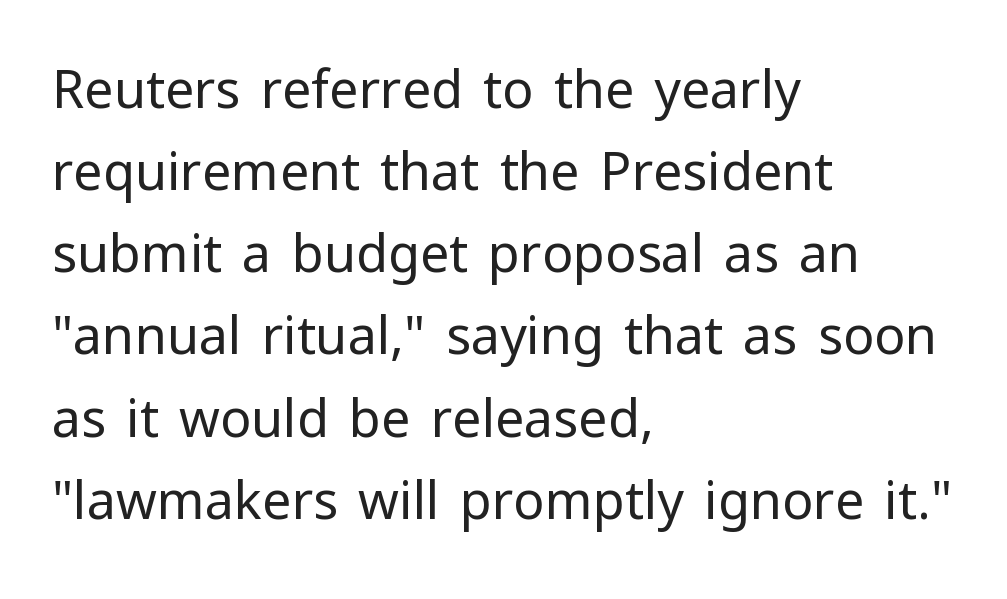
Does the copy run flush right? No — it runs flush left. A typesetter would mark this as roman, not italic. Spacing verdict: proportional, widths tailored to each character. One glance says typical: line gaps are just what's usual.
